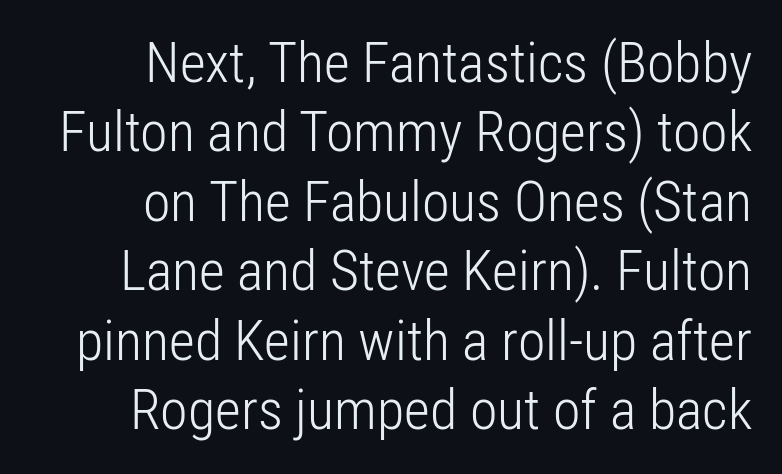
This reads as an unemphasized weight, regular at the heaviest. Rule under the text: the space is simply empty. Between one letter and the next there's only the usual sliver of space. Every stem runs plumb, perpendicular to the baseline. Varying glyph widths throughout — classic text-font behaviour. The setting favours the right margin, as signatures and pull-quotes sometimes do.
